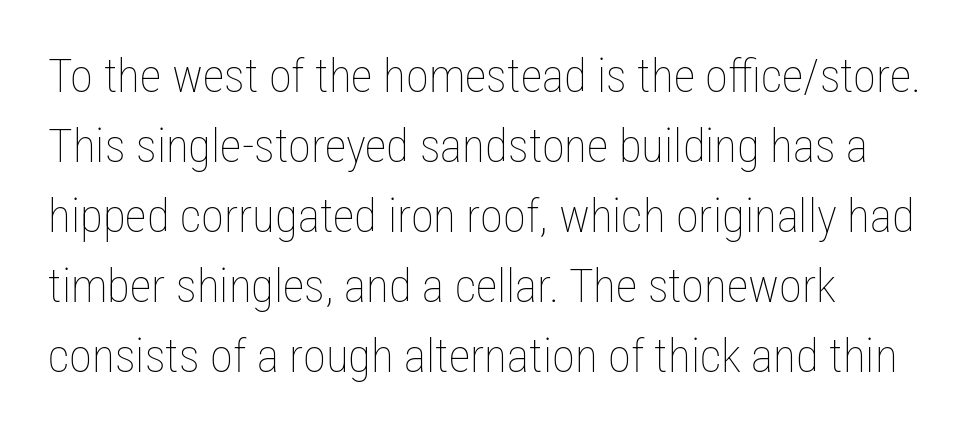
{"italic": "no", "bold": "no", "weight": "thin", "width": "condensed", "stroke_contrast": "low", "x_height": "medium", "monospaced": "no", "underline": "no", "line_spacing": "normal", "line_spacing_ratio": 1.49, "letter_spacing": "normal", "letter_spacing_em": 0.0, "glyph_px": 47}
